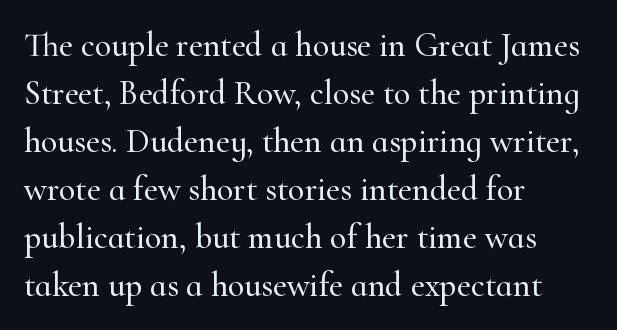
{"serif": "yes", "italic": "no", "width": "normal", "stroke_contrast": "high", "x_height": "small", "monospaced": "no", "underline": "no", "align": "left", "line_spacing": "normal", "line_spacing_ratio": 1.41, "letter_spacing": "normal", "letter_spacing_em": 0.0, "glyph_px": 34}
